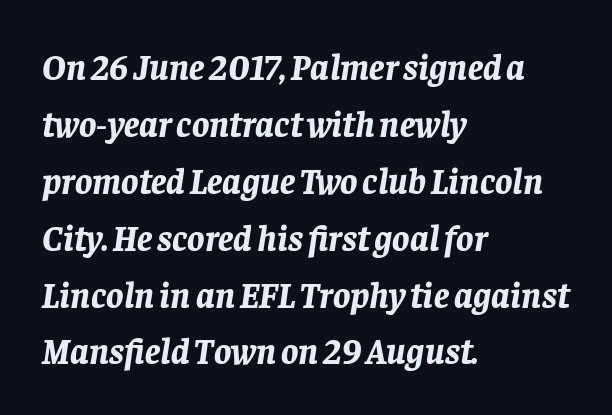
The image shows 36 px bold type, italic (leaning right); set left-aligned, normal line spacing (1.58x), normal letter spacing, not underlined; low stroke contrast and a large x-height.
